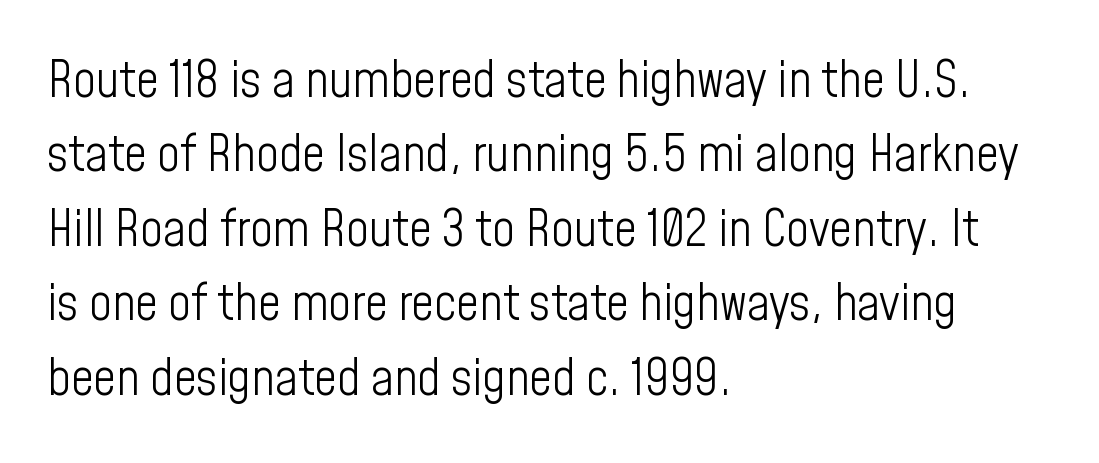
{"serif": "no", "italic": "no", "bold": "no", "weight": "light", "width": "condensed", "stroke_contrast": "low", "x_height": "medium", "monospaced": "no", "underline": "no", "align": "left", "line_spacing": "normal", "line_spacing_ratio": 1.49, "letter_spacing": "normal", "letter_spacing_em": 0.0, "glyph_px": 50}
